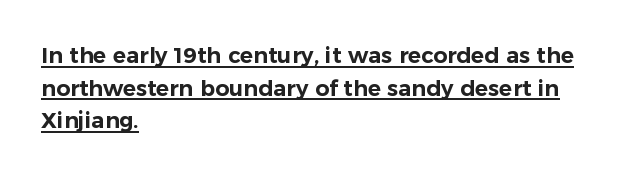
The image shows 22 px text type, upright; set left-aligned, normal line spacing (1.48x), normal letter spacing, underlined.
